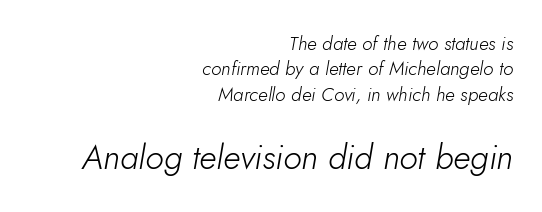
Q: Is the text bold? A: No.
Q: Is the text italic (slanted)? A: Yes, it leans right by about 5 degrees.
Q: Is the text underlined? A: No.
Q: How is the paragraph aligned? A: Right-aligned.
Q: Is the spacing between letters normal or unusually wide? A: Normal.
Q: Is the spacing between lines tight, normal or loose? A: Normal.
Q: Which block of text is set in a larger size, the first (top) or the second (bottom)? A: The second (bottom) one.
Q: Width (condensed, normal, or wide)? A: Normal.
Q: Stroke contrast? A: Low.
Q: x-height? A: Small.
Q: Monospaced? A: No.
